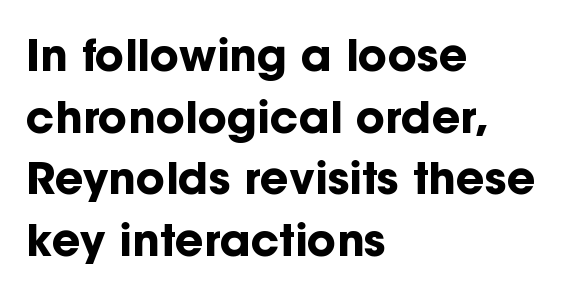
Q: Is the text bold? A: Yes.
Q: Is the text italic (slanted)? A: No, it is upright.
Q: Is the typeface a serif or a sans-serif typeface? A: Sans-serif.
Q: Is the text underlined? A: No.
Q: How is the paragraph aligned? A: Left-aligned.
Q: Is the spacing between letters normal or unusually wide? A: Normal.
Q: Is the spacing between lines tight, normal or loose? A: Normal.
Q: Width (condensed, normal, or wide)? A: Normal.
Q: Stroke contrast? A: Low.
Q: x-height? A: Medium.
Q: Monospaced? A: No.
